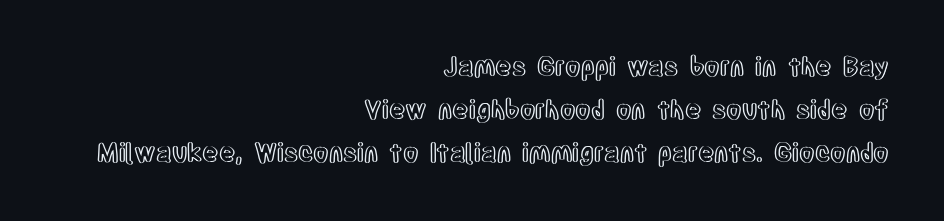
The image shows 25 px text type, upright; set right-aligned, line spacing 1.72x, normal letter spacing, not underlined.
